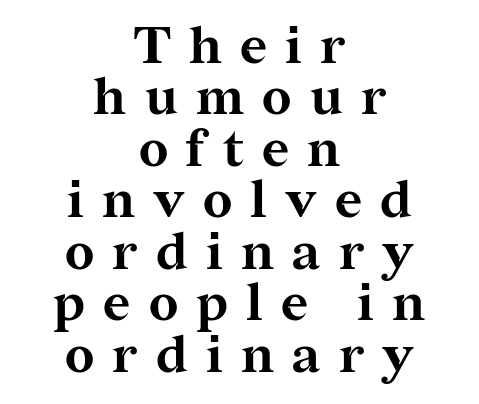
Students, note that the glyphs here are deliberately spaced far apart. The glyphs are unaccompanied by any horizontal stroke below them. Note the varied advance widths — an 'i' is clearly narrower than an 'm'. Look at the stroke-to-counter ratio: heavy, a bold. The designer went with a serif here, giving each stem small feet.
